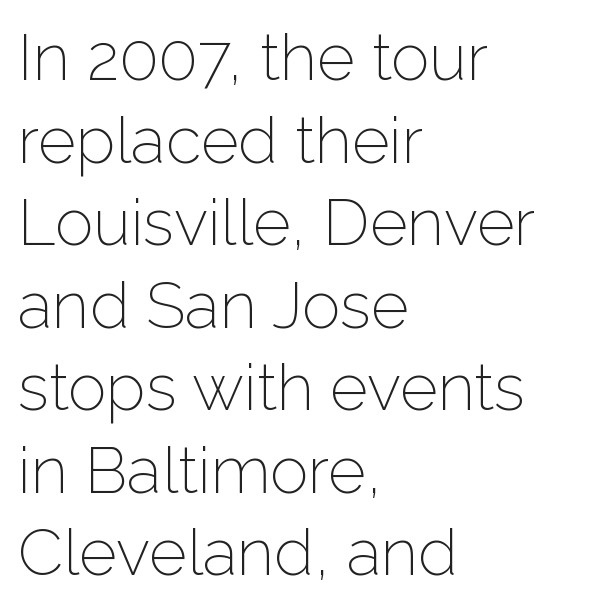
The image shows 65 px light sans-serif type, upright; set left-aligned, normal line spacing (1.27x), normal letter spacing, not underlined; low stroke contrast and a medium x-height.
